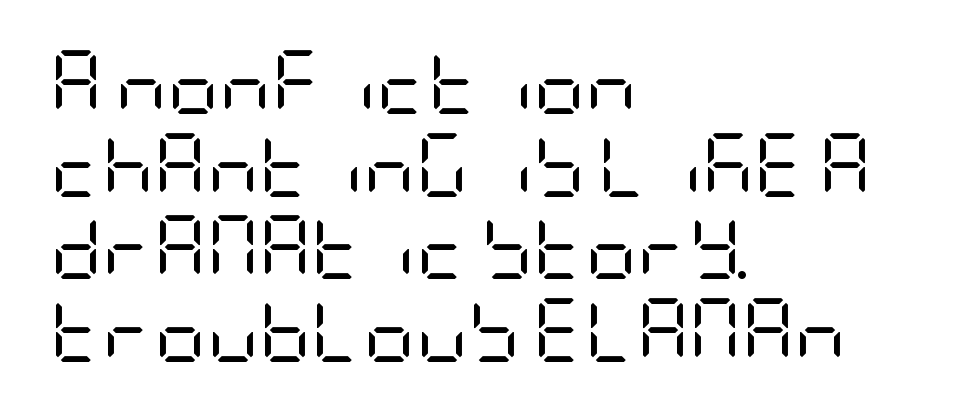
{"serif": "no", "italic": "no", "bold": "no", "weight": "regular", "width": "condensed", "stroke_contrast": "low", "x_height": "large", "underline": "no", "align": "left", "line_spacing": "normal", "line_spacing_ratio": 1.29, "letter_spacing": "normal", "letter_spacing_em": 0.0, "glyph_px": 64}
